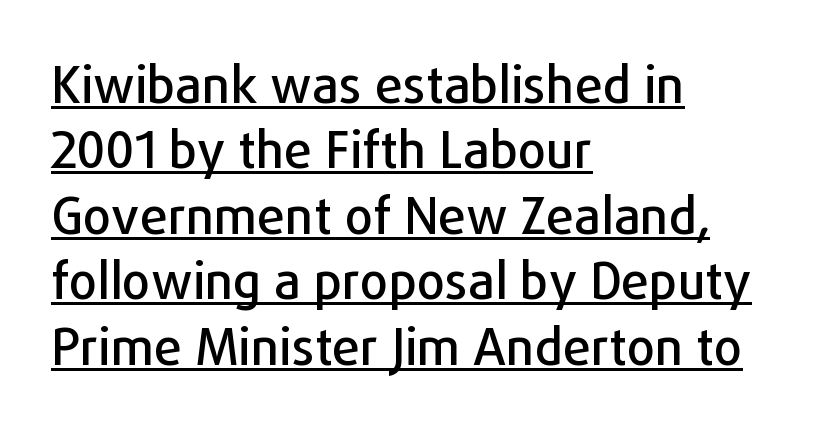
{"serif": "no", "italic": "no", "width": "normal", "stroke_contrast": "low", "x_height": "medium", "monospaced": "no", "underline": "yes", "align": "left", "line_spacing": "normal", "line_spacing_ratio": 1.31, "letter_spacing": "normal", "letter_spacing_em": 0.0, "glyph_px": 50}
